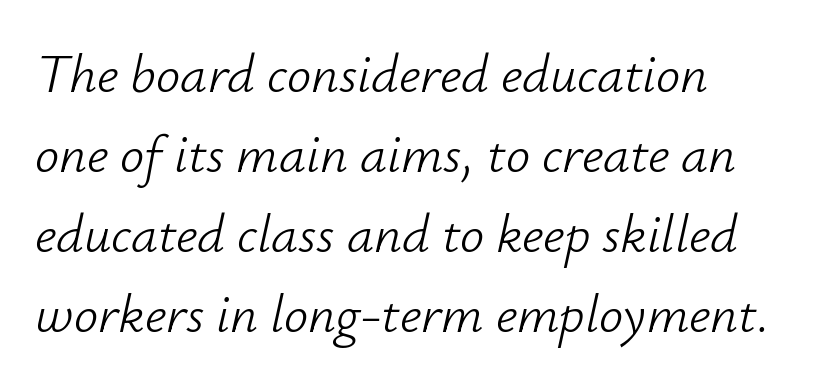
The image shows 54 px light type, italic (leaning right); set left-aligned, normal line spacing (1.48x), normal letter spacing, not underlined; low stroke contrast and a small x-height.
